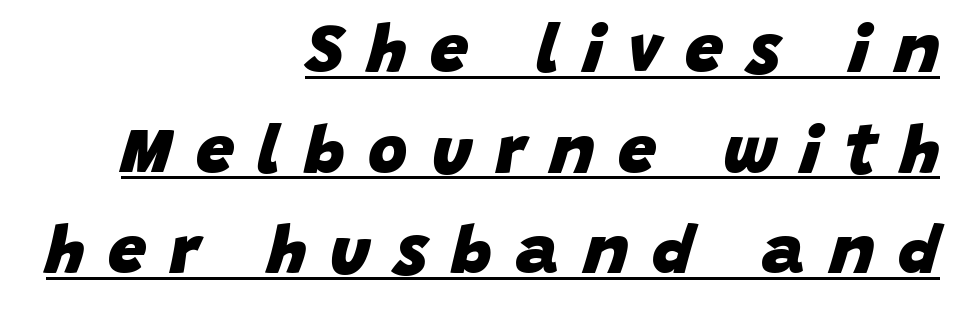
{"italic": "yes", "lean": "right", "slant_degrees": 15, "bold": "yes", "weight": "heavy", "width": "normal", "stroke_contrast": "low", "x_height": "large", "monospaced": "no", "underline": "yes", "align": "right", "line_spacing": "normal", "line_spacing_ratio": 1.48, "letter_spacing": "wide", "letter_spacing_em": 0.35, "glyph_px": 68}
